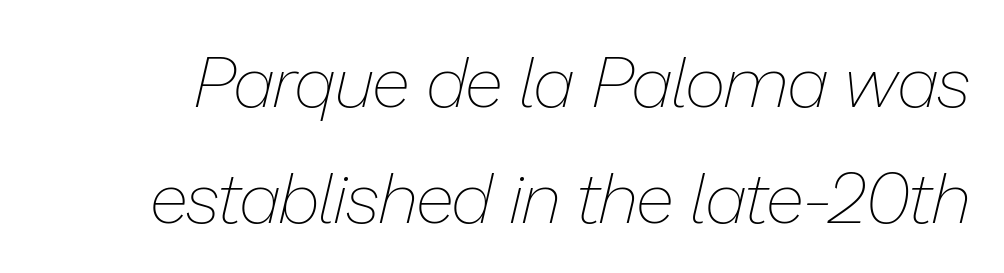
The image shows 71 px thin type, italic (leaning right); set normal line spacing (1.63x), normal letter spacing, not underlined; low stroke contrast and a medium x-height.
